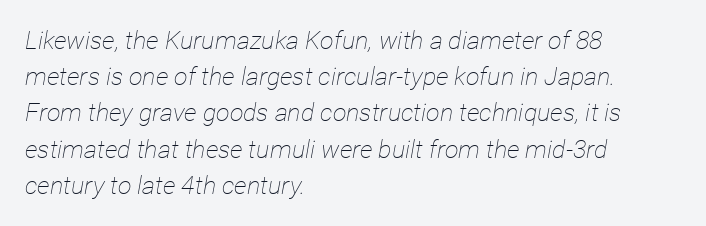
Letter spacing: default. This reads as an unemphasized weight, regular at the heaviest. Underlining? Definitely not there. You can tell it's italic because the verticals aren't actually vertical. The rendering anchors every line to the left-hand side.
